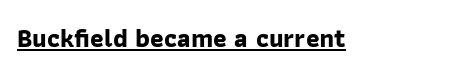
The image shows 26 px bold type; set normal letter spacing, underlined.
